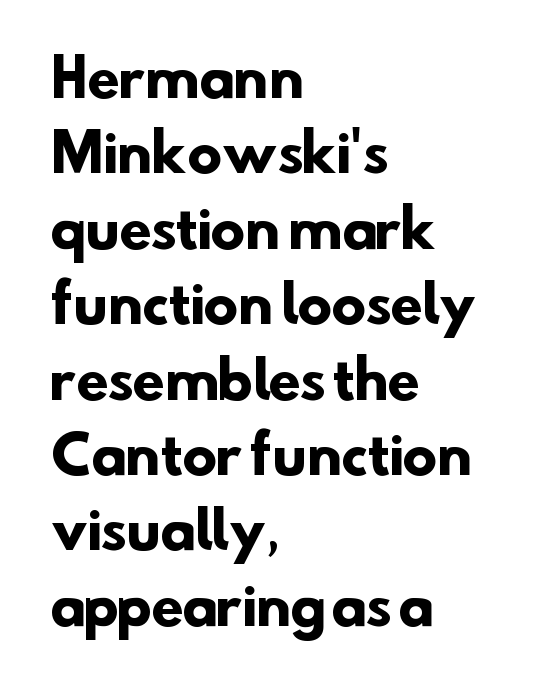
Each word holds together tightly as a unit, with standard inter-letter gaps. Pretty heavy lettering here — definitely bold. Decoration check: the copy has no underline. The passage shown is typed in a proportional face where columns would drift. Whoever set this chose a conventional vertical rhythm. Does the copy run flush right? No — it runs flush left.
